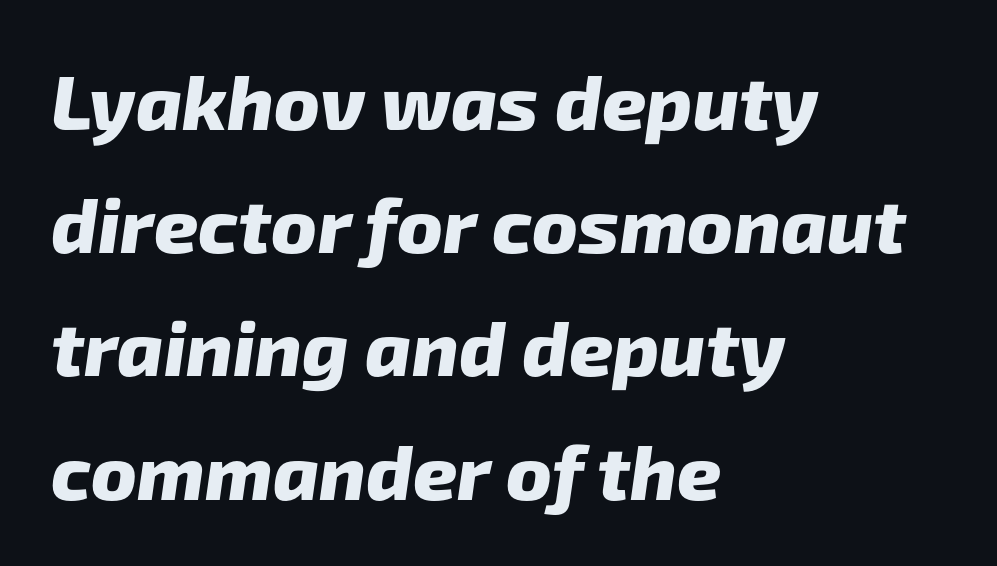
Stroke thickness is high; the sample reads as a true bold. This sample is left-justified, so line endings fall wherever the words run out. The passage shown is typed in a proportional face where columns would drift. The words here are not underlined. Observe the ordinary spacing: letters are neighbours, not strangers.
